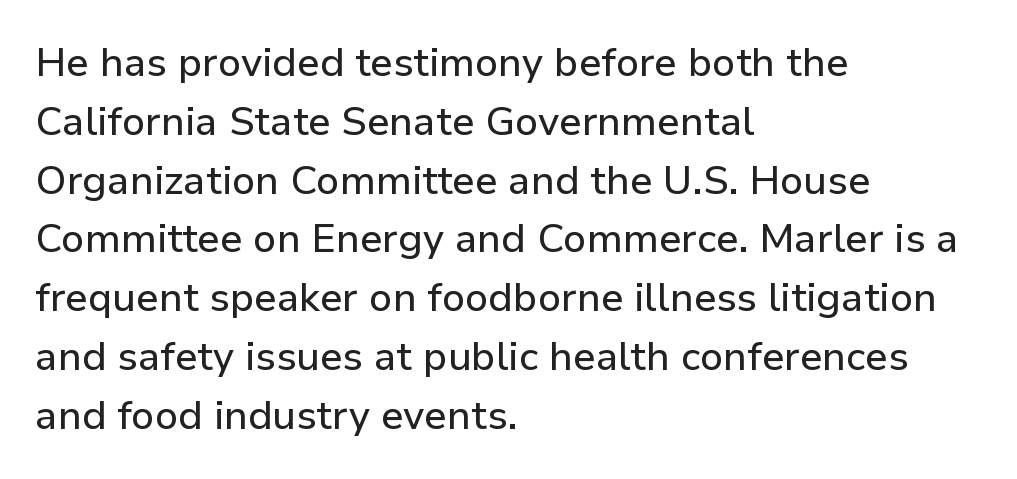
Regarding serifs, this sample does without them. The lines are quadded left. The axis of the letterforms is exactly vertical. One glance says typical: line gaps are just what's usual. The area under the type is left untouched. Spacing verdict: proportional, widths tailored to each character.
